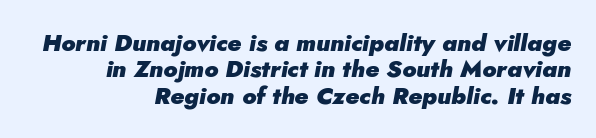
{"italic": "yes", "lean": "right", "slant_degrees": 5, "bold": "yes", "underline": "no", "align": "right", "line_spacing": "tight", "line_spacing_ratio": 1.1, "letter_spacing": "normal", "letter_spacing_em": 0.0, "glyph_px": 24}
